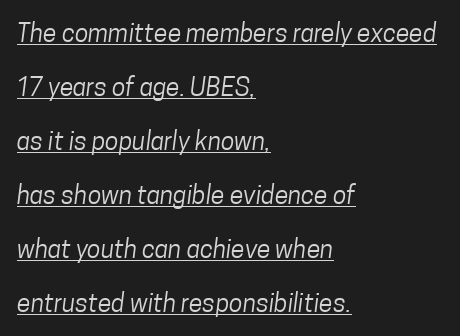
Q: Is the text bold? A: No.
Q: Is the text underlined? A: Yes.
Q: How is the paragraph aligned? A: Left-aligned.
Q: Is the spacing between letters normal or unusually wide? A: Normal.
Q: Is the spacing between lines tight, normal or loose? A: Loose.
